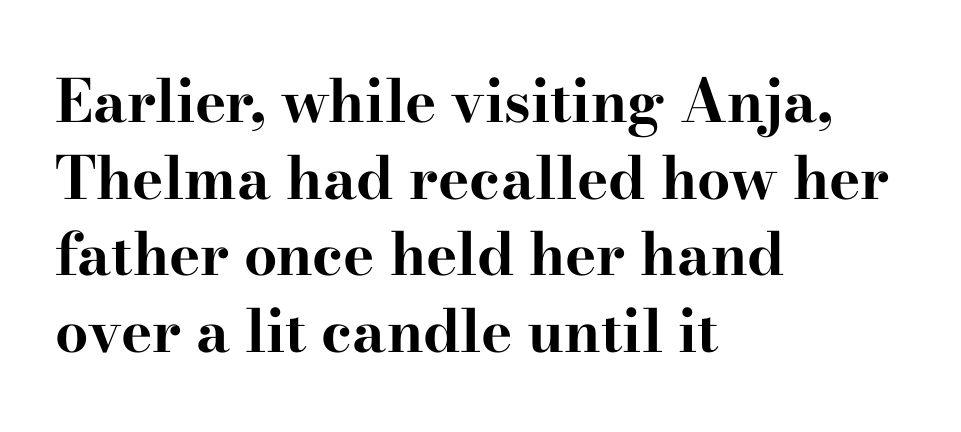
Character widths vary here, with narrow letters taking less room than wide ones. The face used here has the dense, thick strokes of a bold. Regarding leading, the lines here are spaced in the standard way. Is there any slant? The stems are plumb. Layout note: lines flush left. The strip under each line holds only bare page.
